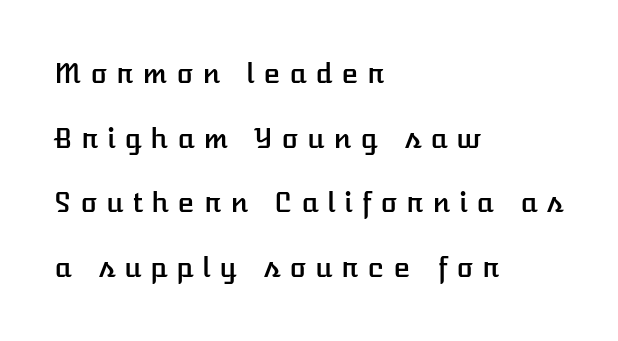
Q: Is the text italic (slanted)? A: No, it is upright.
Q: Is the text underlined? A: No.
Q: How is the paragraph aligned? A: Left-aligned.
Q: Is the spacing between letters normal or unusually wide? A: Unusually wide.
Q: Is the spacing between lines tight, normal or loose? A: Loose.
Q: Width (condensed, normal, or wide)? A: Normal.
Q: Stroke contrast? A: Low.
Q: x-height? A: Medium.
Q: Monospaced? A: No.
